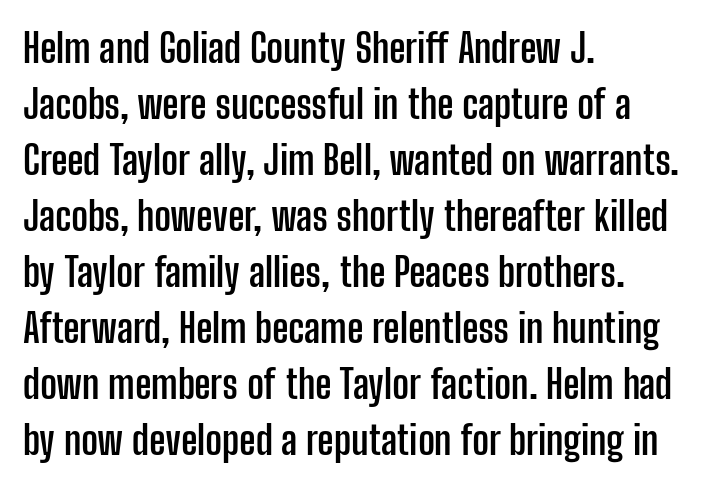
Compared with a centered layout, this one pins lines to the left instead. Note the varied advance widths — an 'i' is clearly narrower than an 'm'. The gaps between neighbouring characters are ordinary and unremarkable. Check where the strokes stop: nothing finishes them off — pure sans. This is heavy type, rendered in bold.
